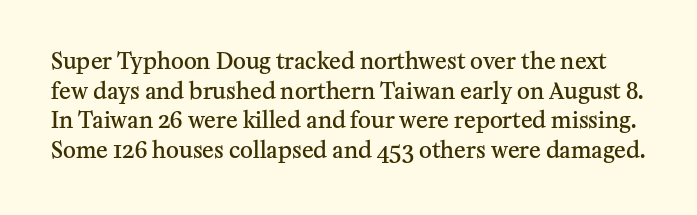
The face used here is rendered with its standard letterfit. Compared with typical paragraphs, the rows here are spaced about the same. Is the type bold? Partly — it's a semibold, heavier than regular but not fully bold. You can tell it's not italic because the verticals are truly vertical.
